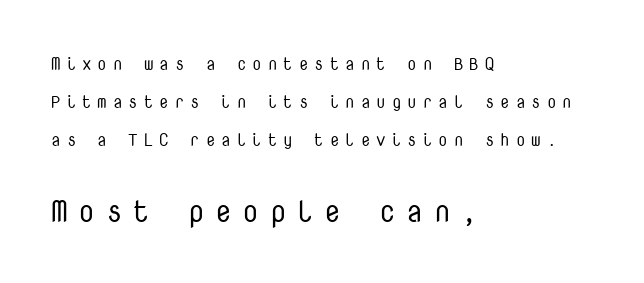
{"serif": "no", "italic": "no", "bold": "no", "weight": "regular", "width": "normal", "stroke_contrast": "low", "x_height": "medium", "monospaced": "yes", "underline": "no", "align": "left", "line_spacing": "loose", "line_spacing_ratio": 2.23, "letter_spacing": "wide", "letter_spacing_em": 0.35, "larger_block": "second", "size_ratio": 1.76, "glyph_px": 30}
